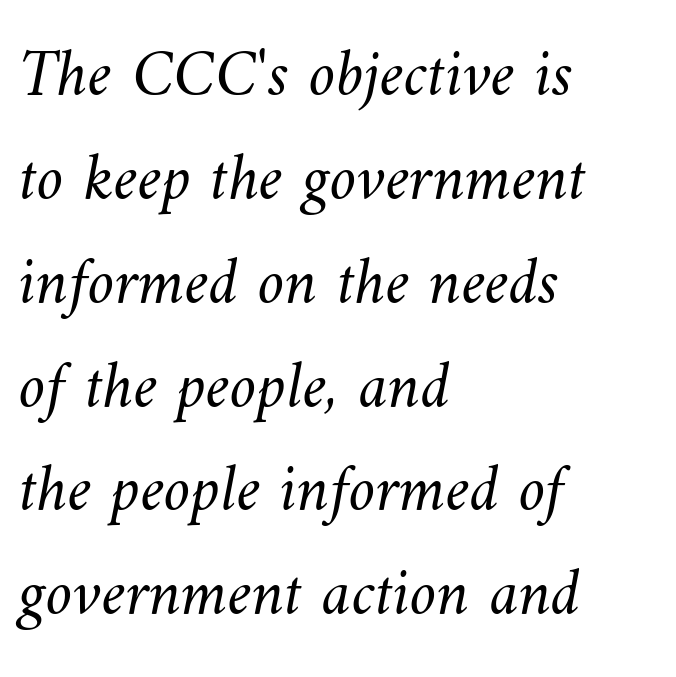
This sample keeps an unexceptional amount of space between lines. Spacing between characters is what you'd get straight out of the box. Proportional: the letters do not fall into vertical columns. The passage shown is not underscored anywhere.
